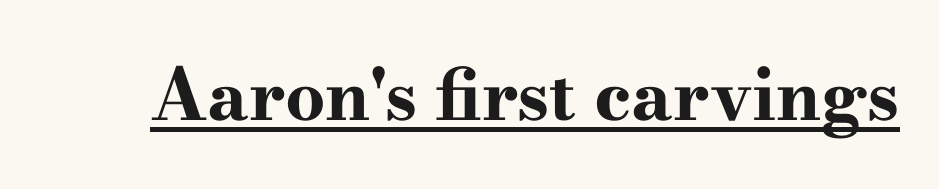
The letters carry serifs — small finishing strokes at the ends of their stems. The characters look thick and weighty, a clear bold. Every character sits straight up, as roman type does. Think of a printed novel: that variable character pitch is what you see here. Here the glyphs are tracked normally, forming tight word shapes. Glance below the letters and you will spot a drawn line.
